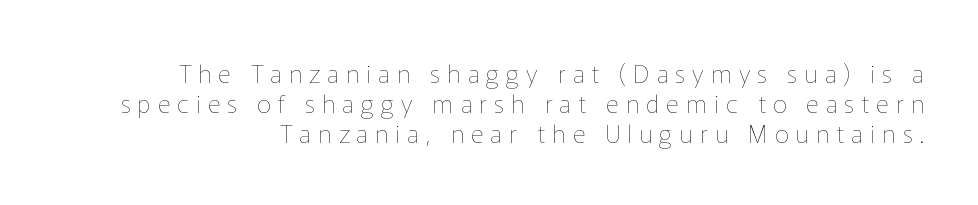
Q: Is the text bold? A: No.
Q: Is the text italic (slanted)? A: No, it is upright.
Q: Is the text underlined? A: No.
Q: Is the spacing between letters normal or unusually wide? A: Unusually wide.
